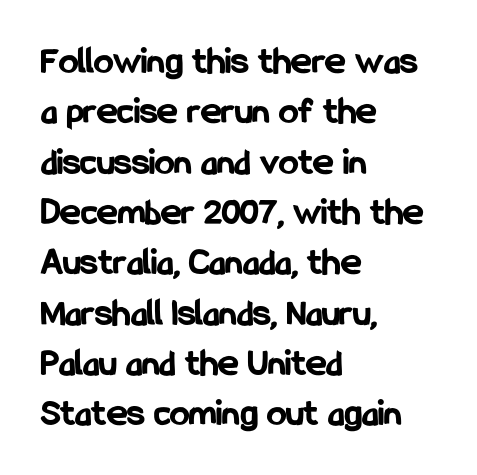
The image shows 39 px bold, condensed sans-serif type, upright; set left-aligned, normal line spacing (1.29x), normal letter spacing, not underlined; low stroke contrast and a medium x-height.
